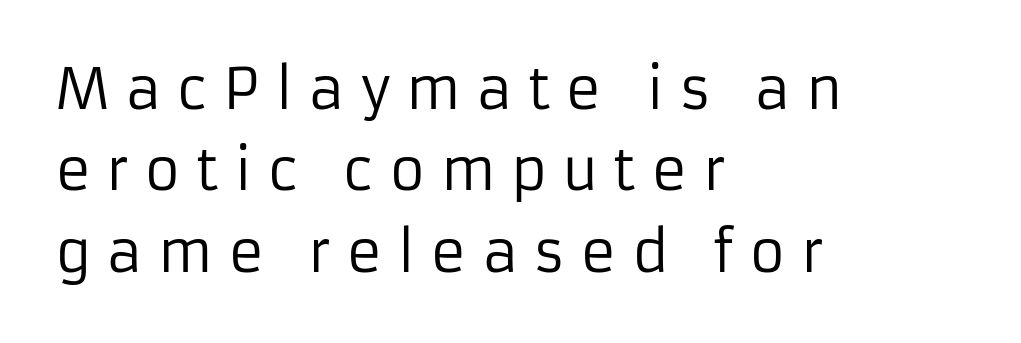
Q: Is the text bold? A: No.
Q: Is the text italic (slanted)? A: No, it is upright.
Q: Is the typeface a serif or a sans-serif typeface? A: Sans-serif.
Q: Is the text underlined? A: No.
Q: How is the paragraph aligned? A: Left-aligned.
Q: Is the spacing between letters normal or unusually wide? A: Unusually wide.
Q: Is the spacing between lines tight, normal or loose? A: Normal.
Q: Width (condensed, normal, or wide)? A: Normal.
Q: Stroke contrast? A: Low.
Q: x-height? A: Medium.
Q: Monospaced? A: No.
